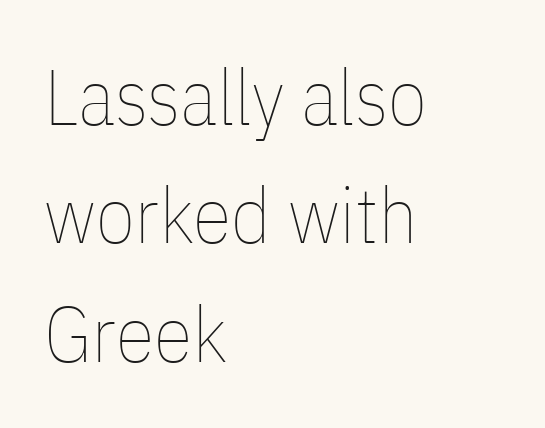
{"italic": "no", "bold": "no", "weight": "thin", "width": "condensed", "stroke_contrast": "low", "x_height": "medium", "monospaced": "no", "underline": "no", "align": "left", "line_spacing": "normal", "line_spacing_ratio": 1.5, "letter_spacing": "normal", "letter_spacing_em": 0.0, "glyph_px": 79}
